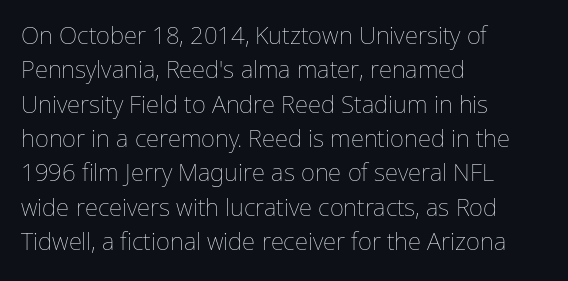
The image shows 24 px text type, upright; set left-aligned, normal line spacing (1.43x), normal letter spacing, not underlined.
